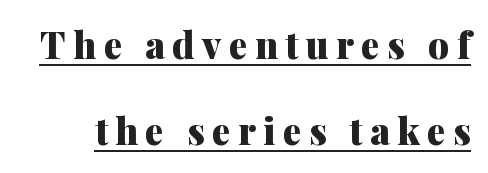
Caption: expanded tracking, letters set apart. The rendering uses a large line-height, opening up the rows. This sample carries an underscore along the baseline area. Is this a sans? No — the strokes have serifs. No italicization has been applied; the sample stays upright.
